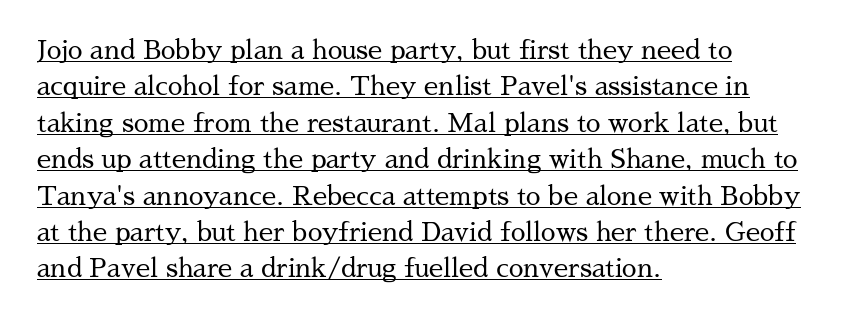
Q: Is the text bold? A: No.
Q: Is the text italic (slanted)? A: No, it is upright.
Q: Is the text underlined? A: Yes.
Q: How is the paragraph aligned? A: Left-aligned.
Q: Is the spacing between letters normal or unusually wide? A: Normal.
Q: Is the spacing between lines tight, normal or loose? A: Normal.
